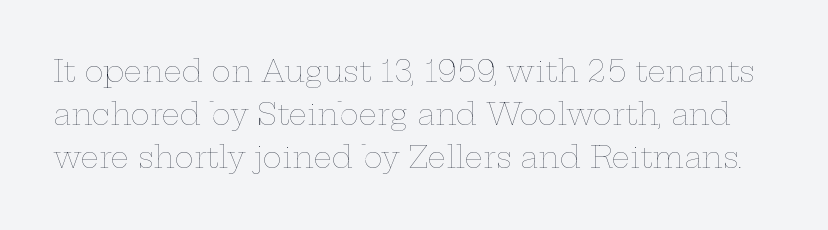
Q: Is the text bold? A: No.
Q: Is the text italic (slanted)? A: No, it is upright.
Q: Is the text underlined? A: No.
Q: Is the spacing between letters normal or unusually wide? A: Normal.
Q: Is the spacing between lines tight, normal or loose? A: Normal.
Q: Width (condensed, normal, or wide)? A: Wide.
Q: Stroke contrast? A: Low.
Q: x-height? A: Medium.
Q: Monospaced? A: No.
